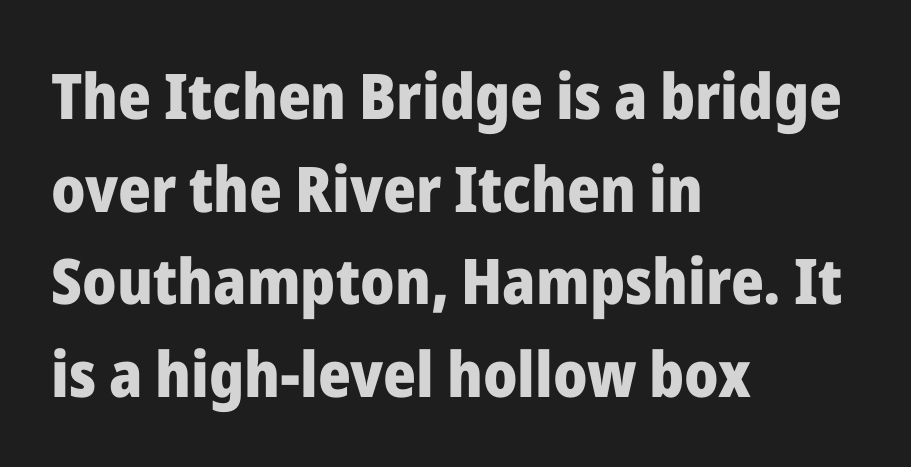
{"serif": "no", "italic": "no", "bold": "yes", "weight": "heavy", "width": "normal", "stroke_contrast": "low", "x_height": "medium", "monospaced": "no", "underline": "no", "align": "left", "line_spacing": "normal", "line_spacing_ratio": 1.47, "letter_spacing": "normal", "letter_spacing_em": 0.0, "glyph_px": 63}
